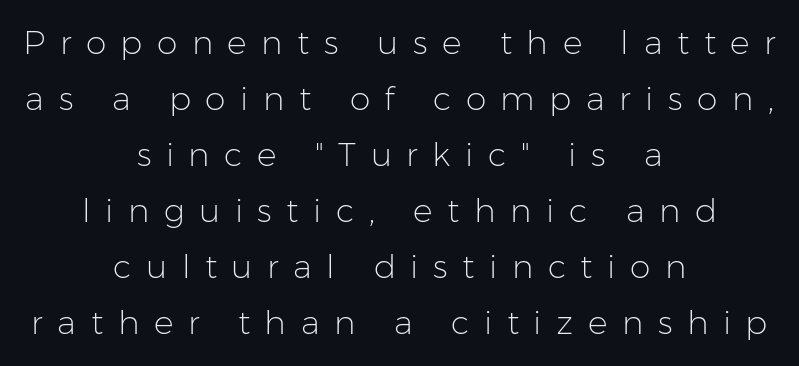
The image shows 33 px light sans-serif type, upright; set centered, normal line spacing (1.7x), unusually wide letter spacing (+0.44 em), not underlined; low stroke contrast and a medium x-height.
